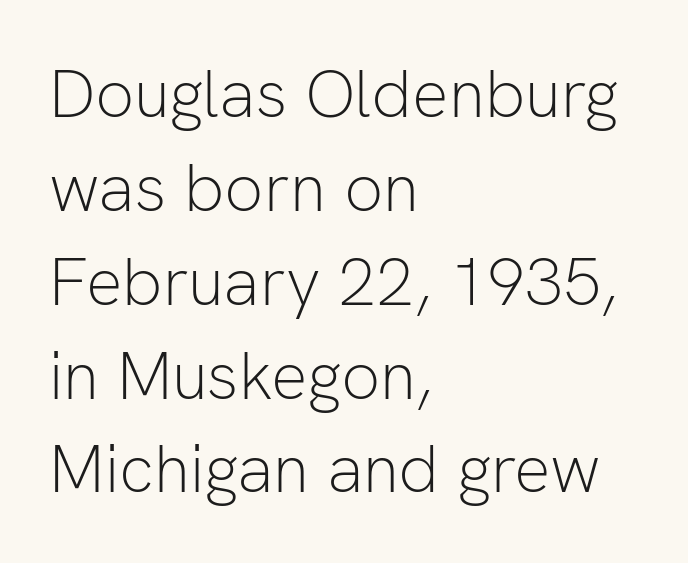
The image shows 68 px light sans-serif type, upright; set left-aligned, normal line spacing (1.38x), normal letter spacing, not underlined; low stroke contrast and a medium x-height.
